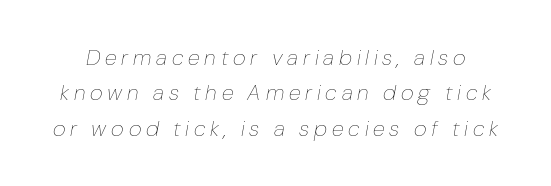
A clean baseline with only descenders dipping below it. This block has exactly the height ordinary leading produces. The rendering applies a slant to the glyphs. Stem width sits at or under what a default text font uses.
